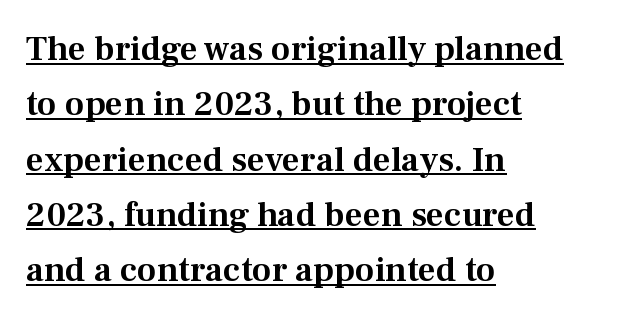
{"serif": "yes", "italic": "no", "width": "normal", "stroke_contrast": "medium", "x_height": "medium", "monospaced": "no", "underline": "yes", "align": "left", "line_spacing": "normal", "line_spacing_ratio": 1.58, "letter_spacing": "normal", "letter_spacing_em": 0.0, "glyph_px": 35}
